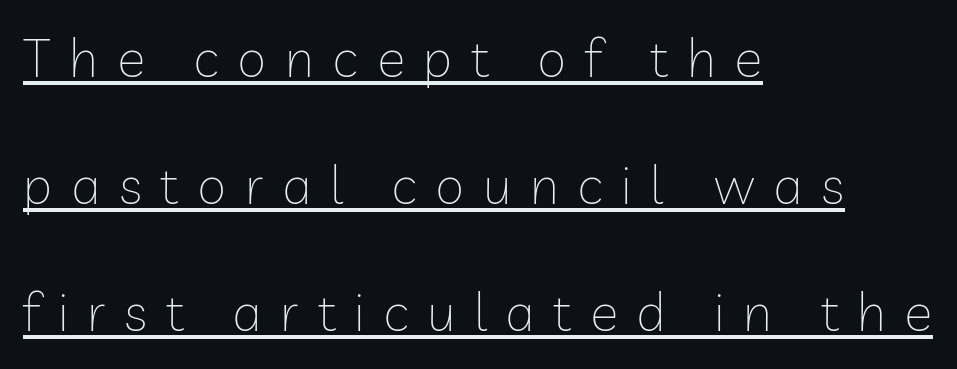
{"serif": "no", "italic": "no", "bold": "no", "weight": "thin", "width": "normal", "stroke_contrast": "low", "x_height": "medium", "monospaced": "no", "underline": "yes", "align": "left", "line_spacing": "loose", "line_spacing_ratio": 2.4, "letter_spacing": "wide", "letter_spacing_em": 0.35, "glyph_px": 53}
